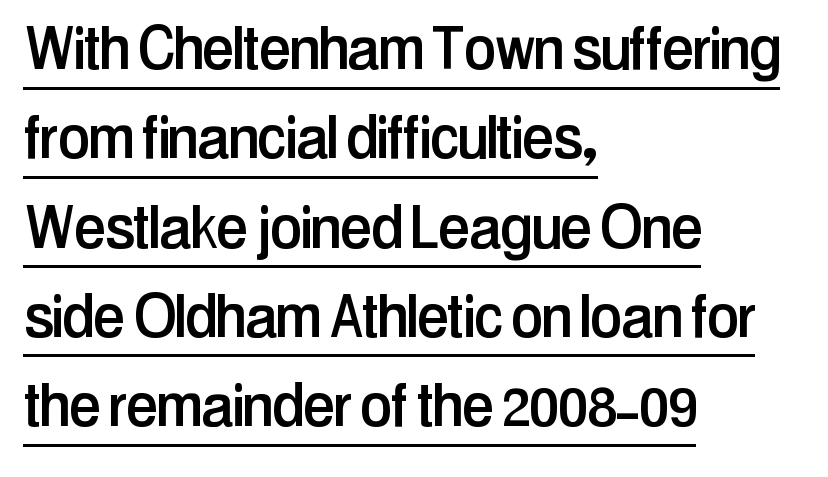
Q: Is the text italic (slanted)? A: No, it is upright.
Q: Is the typeface a serif or a sans-serif typeface? A: Sans-serif.
Q: Is the text underlined? A: Yes.
Q: How is the paragraph aligned? A: Left-aligned.
Q: Is the spacing between letters normal or unusually wide? A: Normal.
Q: Width (condensed, normal, or wide)? A: Condensed.
Q: Stroke contrast? A: Low.
Q: x-height? A: Medium.
Q: Monospaced? A: No.
